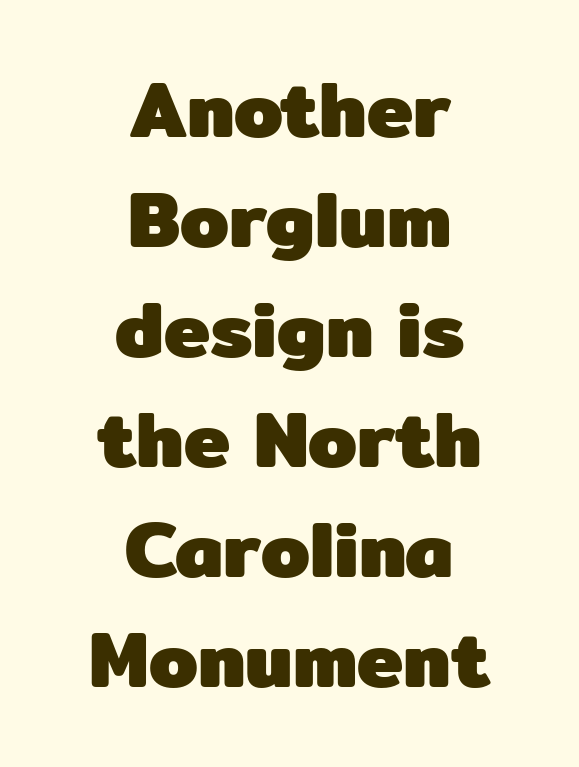
{"serif": "no", "italic": "no", "bold": "yes", "weight": "heavy", "width": "normal", "stroke_contrast": "low", "x_height": "medium", "monospaced": "no", "underline": "no", "align": "center", "line_spacing": "normal", "line_spacing_ratio": 1.41, "letter_spacing": "normal", "letter_spacing_em": 0.0, "glyph_px": 78}
